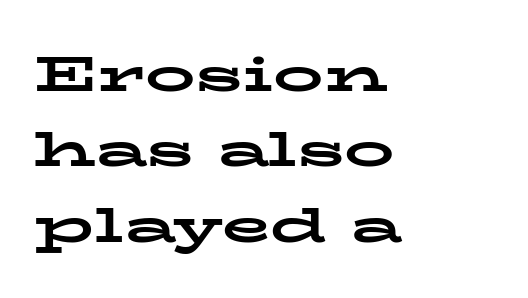
The image shows 50 px bold, wide serif type, upright; set left-aligned, normal line spacing (1.51x), normal letter spacing, not underlined; low stroke contrast and a medium x-height.
